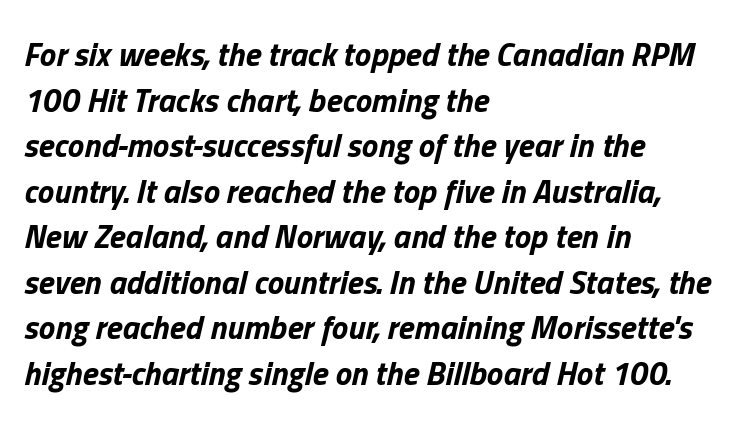
Q: Is the text bold? A: Yes.
Q: Is the text italic (slanted)? A: Yes, it leans right by about 13 degrees.
Q: Is the text underlined? A: No.
Q: How is the paragraph aligned? A: Left-aligned.
Q: Is the spacing between letters normal or unusually wide? A: Normal.
Q: Is the spacing between lines tight, normal or loose? A: Normal.
Q: Width (condensed, normal, or wide)? A: Normal.
Q: Stroke contrast? A: Low.
Q: x-height? A: Medium.
Q: Monospaced? A: No.
